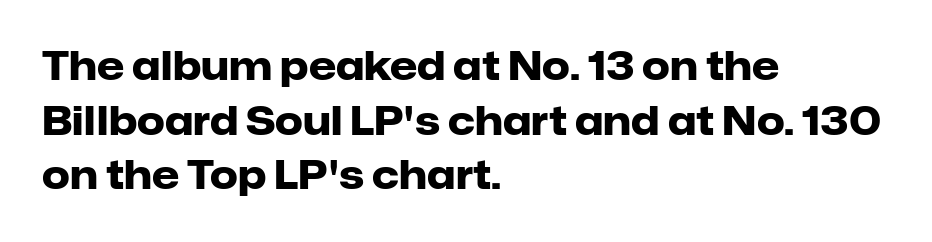
The letters carry no serifs — their stems end cleanly without finishing strokes. You could not count columns in this text — the font is proportionally spaced. Notice how the passage keeps a crisp vertical edge on the left only. The face used here has the dense, thick strokes of a bold. The string is rendered with underlining switched off. The passage shown has conventional tracking throughout.
